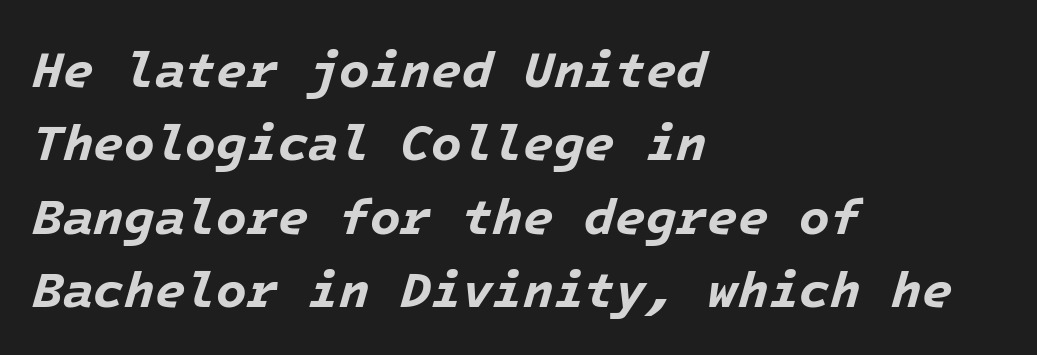
Q: Is the text bold? A: Yes.
Q: Is the text italic (slanted)? A: Yes, it leans right by about 16 degrees.
Q: Is the text underlined? A: No.
Q: How is the paragraph aligned? A: Left-aligned.
Q: Is the spacing between letters normal or unusually wide? A: Normal.
Q: Is the spacing between lines tight, normal or loose? A: Normal.
Q: Width (condensed, normal, or wide)? A: Normal.
Q: Stroke contrast? A: Low.
Q: x-height? A: Medium.
